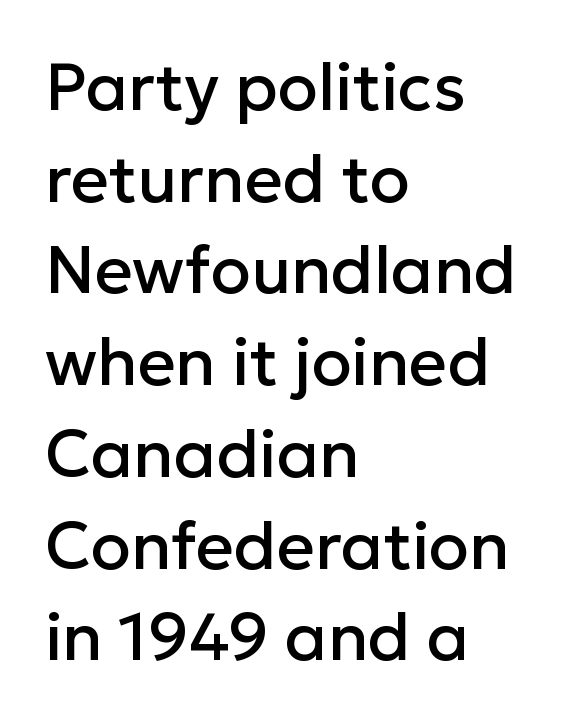
Looks like regular typesetting: each glyph gets only the width it needs. It's the straight-up-and-down kind of type. Are there feet on the stems? There aren't — it's a sans. The line-height multiplier appears to be the usual default. These lines keep a tight, regular rhythm from letter to letter. The passage shown is not underscored anywhere.
